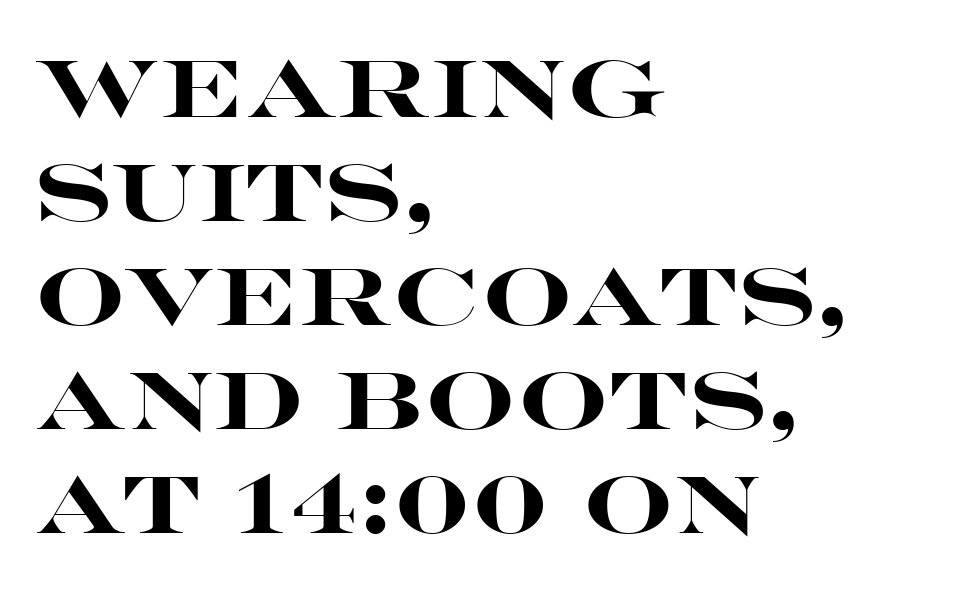
{"italic": "no", "bold": "yes", "weight": "heavy", "width": "wide", "stroke_contrast": "high", "x_height": "large", "monospaced": "no", "underline": "no", "align": "left", "line_spacing": "normal", "line_spacing_ratio": 1.3, "letter_spacing": "normal", "letter_spacing_em": 0.0, "glyph_px": 80}
